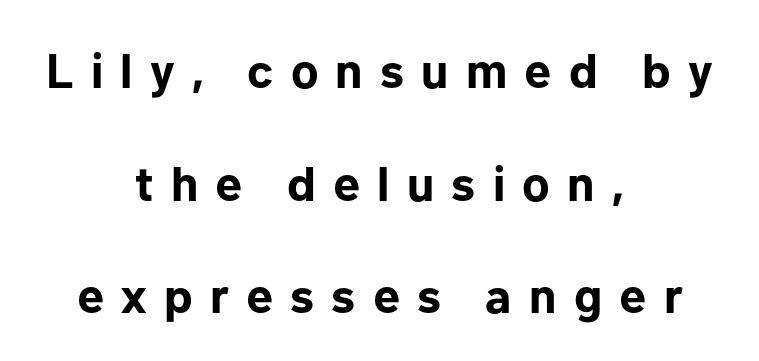
{"serif": "no", "italic": "no", "bold": "yes", "weight": "bold", "width": "normal", "stroke_contrast": "low", "x_height": "medium", "monospaced": "no", "underline": "no", "align": "center", "line_spacing": "loose", "line_spacing_ratio": 2.3, "letter_spacing": "wide", "letter_spacing_em": 0.35, "glyph_px": 49}
